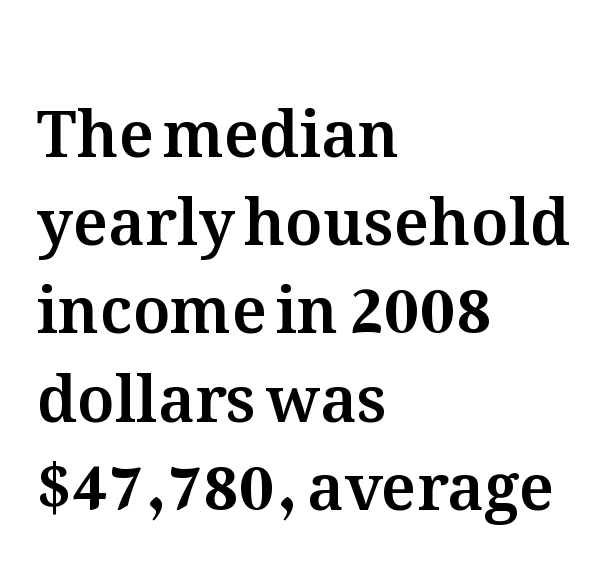
The setting favours the left margin, as ordinary paragraphs usually do. Descender tails drop into unmarked territory. The leading is moderate, giving the passage an even texture. Here the glyphs are tracked normally, forming tight word shapes. Think of a printed novel: that variable character pitch is what you see here.
